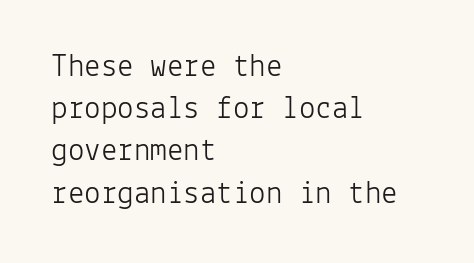
Q: Is the text bold? A: No.
Q: Is the text italic (slanted)? A: No, it is upright.
Q: Is the typeface a serif or a sans-serif typeface? A: Sans-serif.
Q: Is the text underlined? A: No.
Q: How is the paragraph aligned? A: Left-aligned.
Q: Is the spacing between letters normal or unusually wide? A: Normal.
Q: Is the spacing between lines tight, normal or loose? A: Normal.
Q: Width (condensed, normal, or wide)? A: Normal.
Q: Stroke contrast? A: Low.
Q: x-height? A: Medium.
Q: Monospaced? A: Yes.
